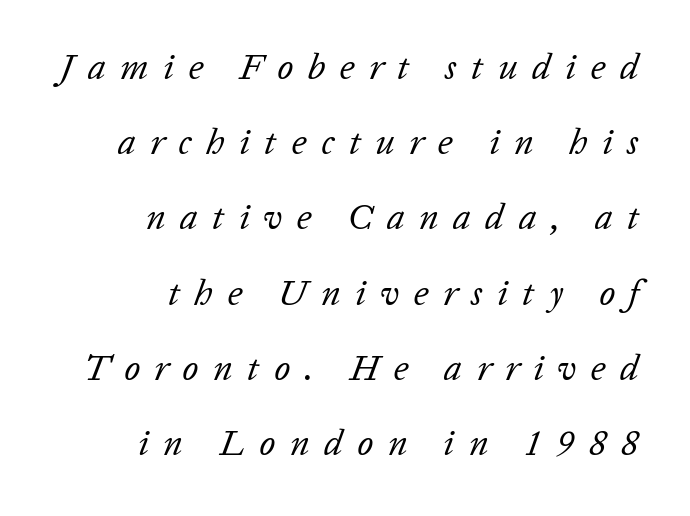
{"italic": "yes", "lean": "right", "slant_degrees": 20, "bold": "no", "weight": "regular", "width": "normal", "stroke_contrast": "low", "x_height": "medium", "monospaced": "no", "underline": "no", "align": "right", "line_spacing": "loose", "line_spacing_ratio": 2.09, "letter_spacing": "wide", "letter_spacing_em": 0.4, "glyph_px": 36}
